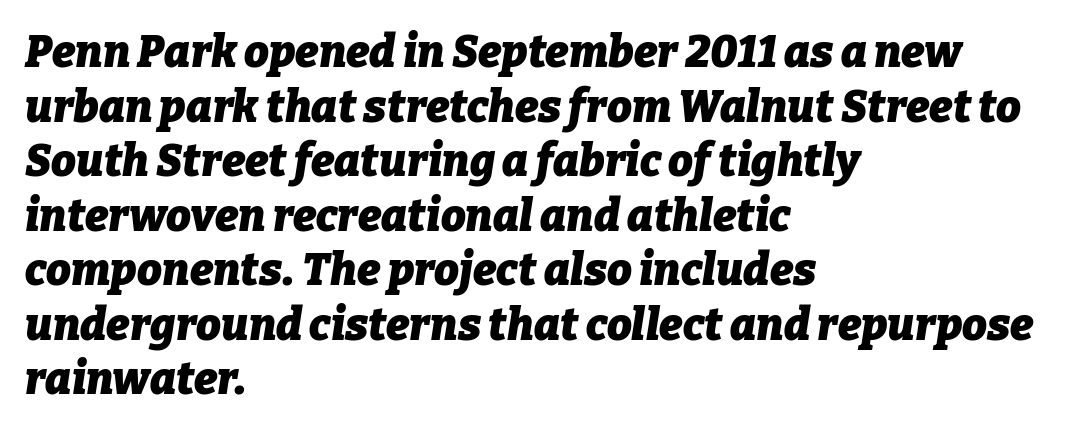
Q: Is the text bold? A: Yes.
Q: Is the text italic (slanted)? A: Yes, it leans right by about 9 degrees.
Q: Is the text underlined? A: No.
Q: How is the paragraph aligned? A: Left-aligned.
Q: Is the spacing between letters normal or unusually wide? A: Normal.
Q: Width (condensed, normal, or wide)? A: Normal.
Q: Stroke contrast? A: Low.
Q: x-height? A: Medium.
Q: Monospaced? A: No.
